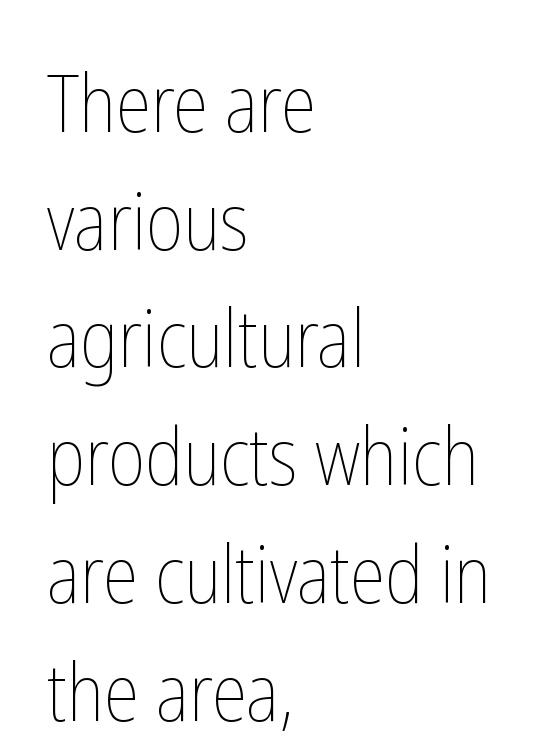
Posture: straight, roman, zero tilt. Line beginnings align vertically; line endings do not. Reading down the column, the eye jumps a familiar distance to each next line. Between one letter and the next there's only the usual sliver of space.
